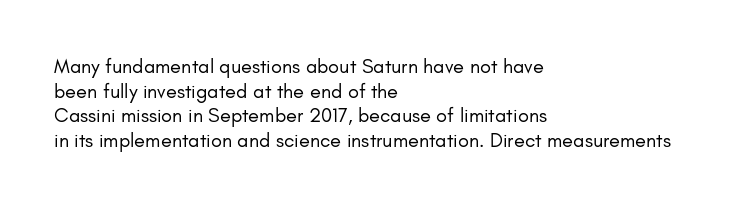
Q: Is the text bold? A: No.
Q: Is the text italic (slanted)? A: No, it is upright.
Q: Is the text underlined? A: No.
Q: How is the paragraph aligned? A: Left-aligned.
Q: Is the spacing between letters normal or unusually wide? A: Normal.
